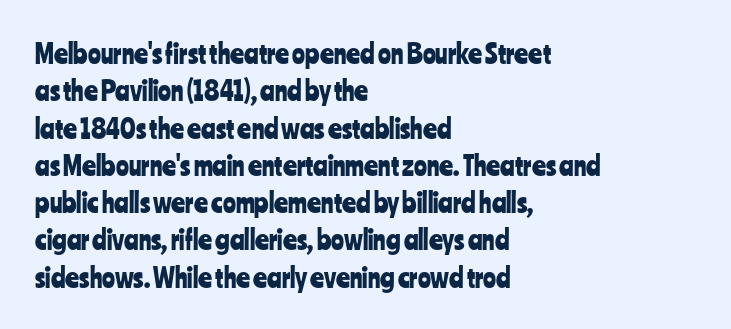
Normally led — the rows are evenly, conventionally spaced. Letter spacing: default. This is the regular roman posture of the typeface. Clear beneath every line of the passage. This rendering uses left alignment, leaving the right contour irregular.
